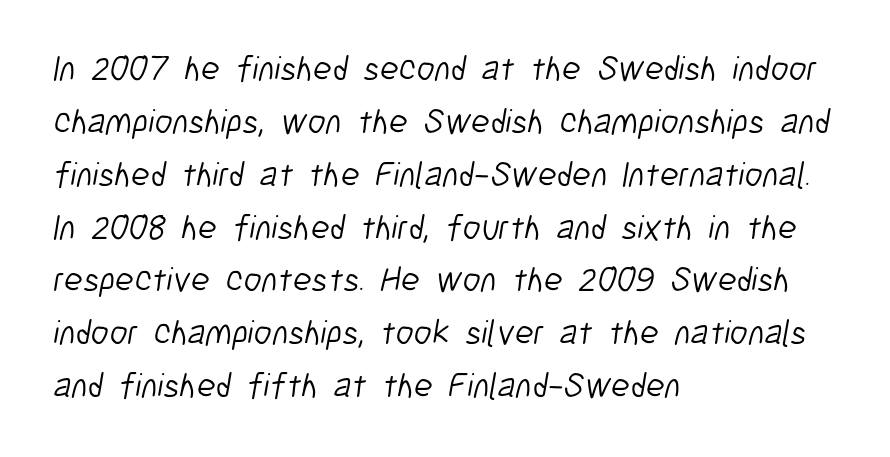
Nothing sits at the stroke ends, so this counts as sans-serif. This sample has the flowing, uneven cadence of proportional lettering. Bare-footed words on every line. Does the leading feel generous? No, just average.
